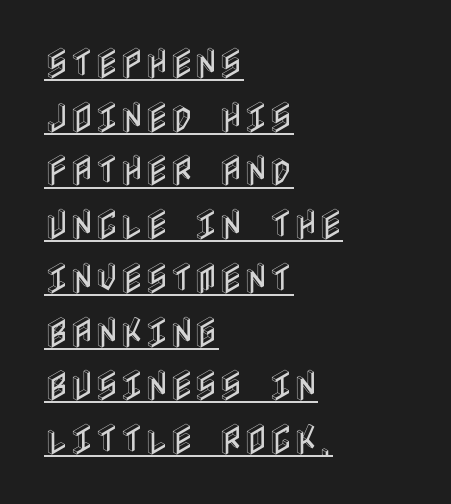
Q: Is the text italic (slanted)? A: No, it is upright.
Q: Is the text underlined? A: Yes.
Q: How is the paragraph aligned? A: Left-aligned.
Q: Is the spacing between letters normal or unusually wide? A: Normal.
Q: Is the spacing between lines tight, normal or loose? A: Normal.
Q: Width (condensed, normal, or wide)? A: Condensed.
Q: x-height? A: Large.
